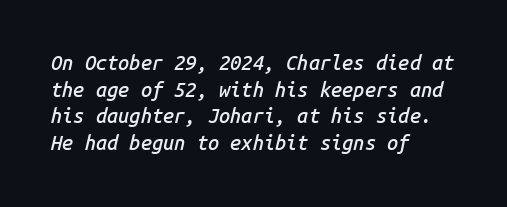
{"italic": "yes", "lean": "right", "slant_degrees": 14, "bold": "semi", "underline": "no", "align": "left", "line_spacing": "normal", "line_spacing_ratio": 1.33, "letter_spacing": "normal", "letter_spacing_em": 0.0, "glyph_px": 20}
